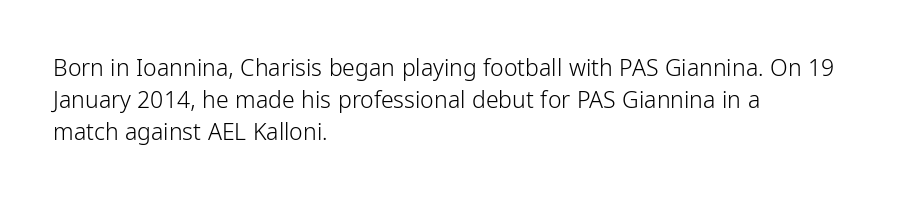
Q: Is the text bold? A: No.
Q: Is the text italic (slanted)? A: No, it is upright.
Q: Is the text underlined? A: No.
Q: How is the paragraph aligned? A: Left-aligned.
Q: Is the spacing between letters normal or unusually wide? A: Normal.
Q: Is the spacing between lines tight, normal or loose? A: Normal.
